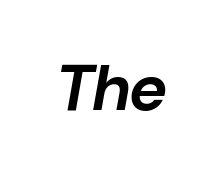
Q: Is the text bold? A: Yes.
Q: Is the text italic (slanted)? A: Yes, it leans right by about 10 degrees.
Q: Is the text underlined? A: No.
Q: Is the spacing between letters normal or unusually wide? A: Normal.
Q: Width (condensed, normal, or wide)? A: Normal.
Q: Stroke contrast? A: Low.
Q: x-height? A: Medium.
Q: Monospaced? A: No.
